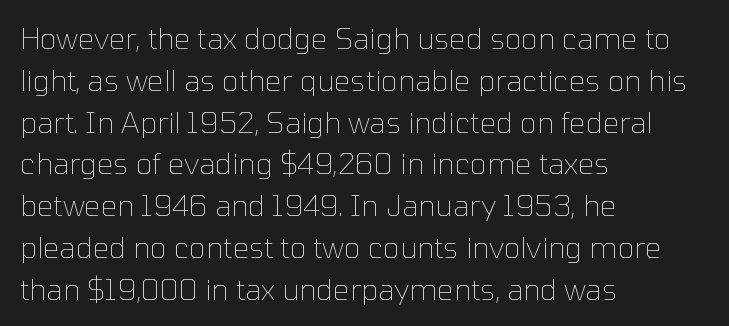
This sample has the flowing, uneven cadence of proportional lettering. The face used here is a sans, in the tradition of grotesques and geometrics. Here the glyphs are tracked normally, forming tight word shapes. No chunkiness to these letters — they're not bold.
